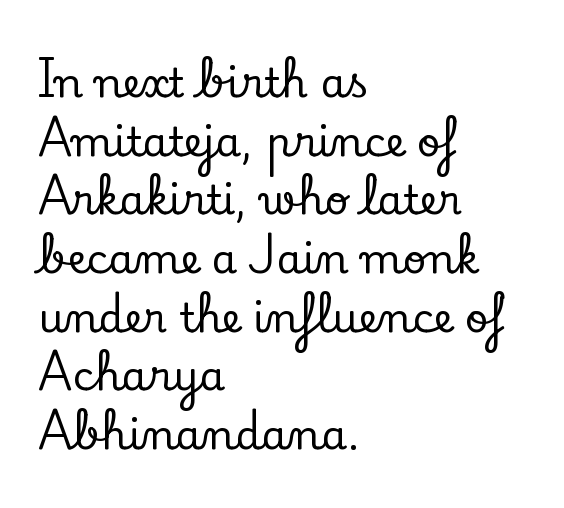
The image shows 41 px text type, upright; set left-aligned, normal line spacing (1.43x), normal letter spacing, not underlined; low stroke contrast and a small x-height.
